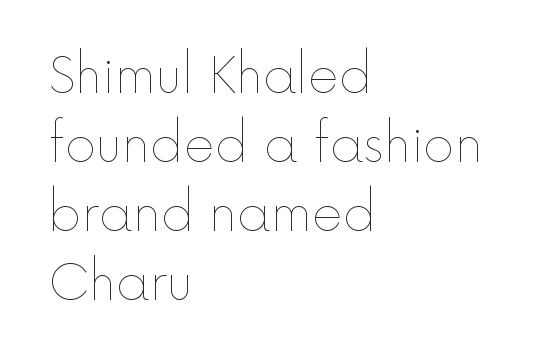
{"italic": "no", "bold": "no", "weight": "thin", "width": "normal", "x_height": "medium", "monospaced": "no", "underline": "no", "align": "left", "line_spacing": "normal", "line_spacing_ratio": 1.44, "letter_spacing": "normal", "letter_spacing_em": 0.0, "glyph_px": 48}
